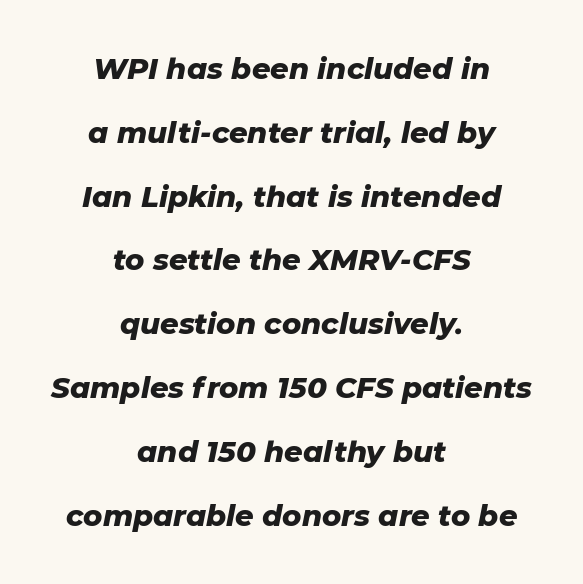
In terms of posture, this sample is oblique. This sample has the flowing, uneven cadence of proportional lettering. Horizontal alignment here is central, giving a formal, balanced look. What weight is shown? A full bold with thick strokes. Regarding leading, the lines here are spaced well apart. Look at the tracking — it's just the regular setting, nothing added.
